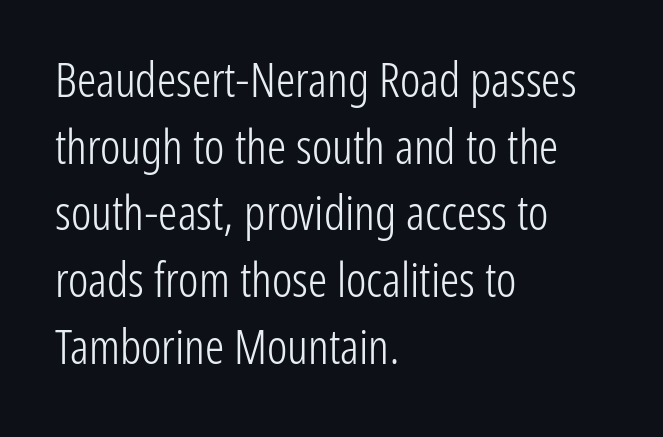
Q: Is the text bold? A: No.
Q: Is the text italic (slanted)? A: No, it is upright.
Q: Is the typeface a serif or a sans-serif typeface? A: Sans-serif.
Q: Is the text underlined? A: No.
Q: How is the paragraph aligned? A: Left-aligned.
Q: Is the spacing between letters normal or unusually wide? A: Normal.
Q: Is the spacing between lines tight, normal or loose? A: Normal.
Q: Width (condensed, normal, or wide)? A: Condensed.
Q: Stroke contrast? A: Low.
Q: x-height? A: Medium.
Q: Monospaced? A: No.
